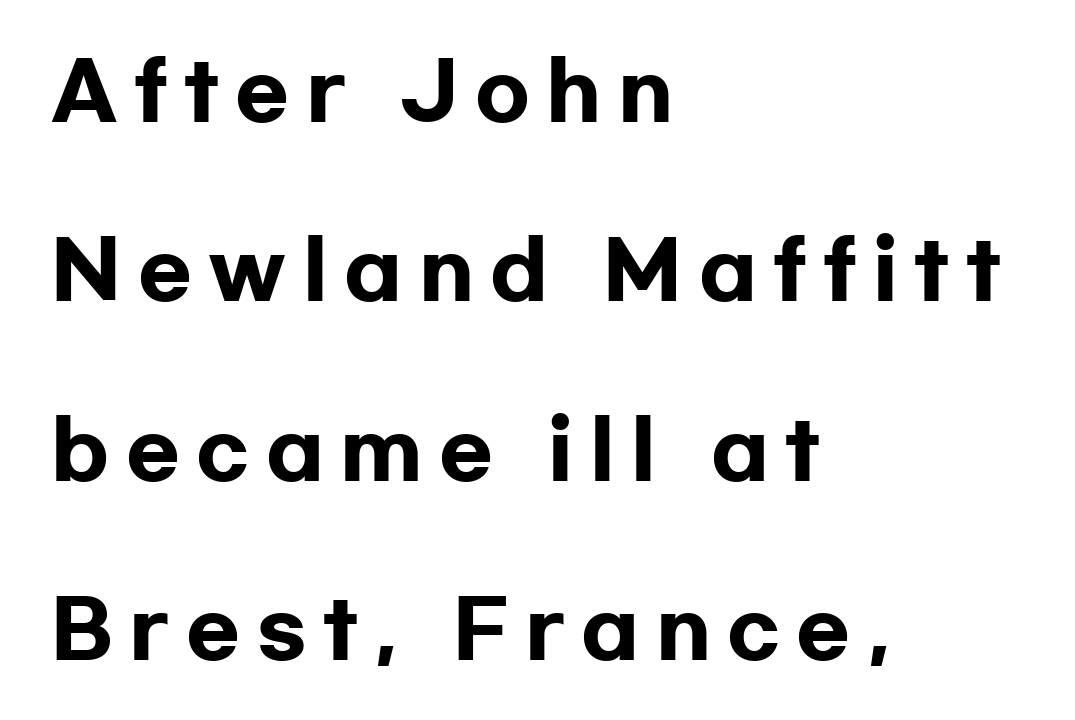
Q: Is the text bold? A: Yes.
Q: Is the text italic (slanted)? A: No, it is upright.
Q: Is the typeface a serif or a sans-serif typeface? A: Sans-serif.
Q: Is the text underlined? A: No.
Q: How is the paragraph aligned? A: Left-aligned.
Q: Is the spacing between letters normal or unusually wide? A: Unusually wide.
Q: Is the spacing between lines tight, normal or loose? A: Loose.
Q: Width (condensed, normal, or wide)? A: Wide.
Q: Stroke contrast? A: Low.
Q: x-height? A: Medium.
Q: Monospaced? A: No.
